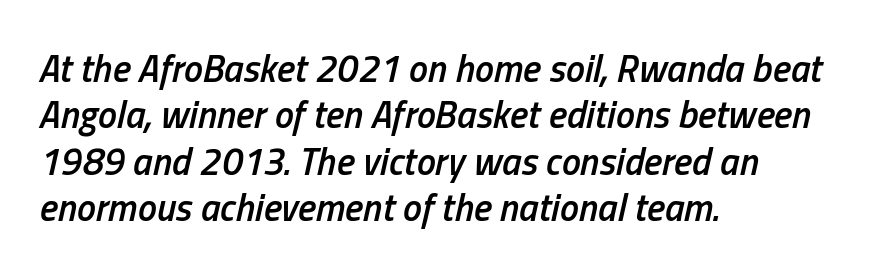
The font's italic variant was chosen for this text. Proportional: the letters do not fall into vertical columns. Decoration check: the copy has no underline. Heft: intermediate — a semibold.
